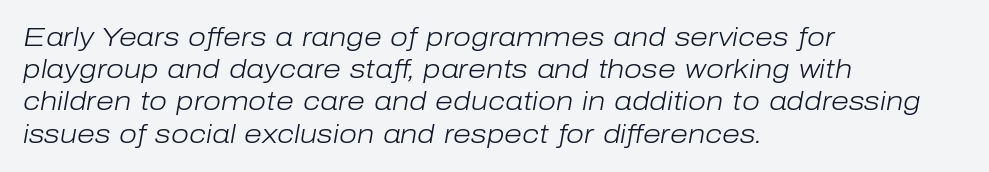
Q: Is the text bold? A: No.
Q: Is the text italic (slanted)? A: Yes, it leans right by about 10 degrees.
Q: Is the text underlined? A: No.
Q: How is the paragraph aligned? A: Left-aligned.
Q: Is the spacing between letters normal or unusually wide? A: Normal.
